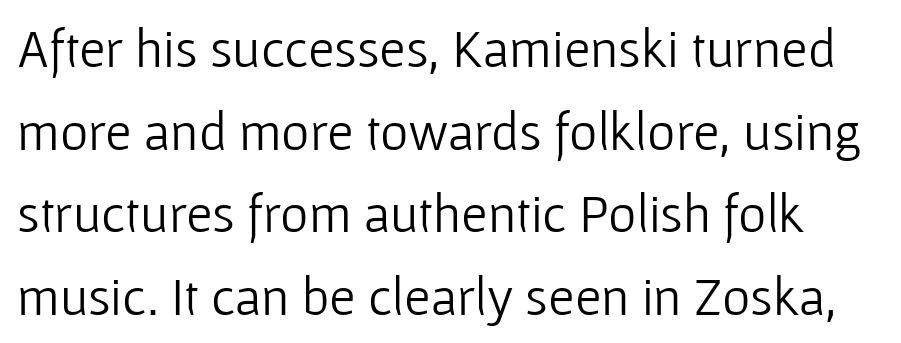
The image shows 54 px light sans-serif type, upright; set normal line spacing (1.53x), normal letter spacing, not underlined; low stroke contrast and a medium x-height.
